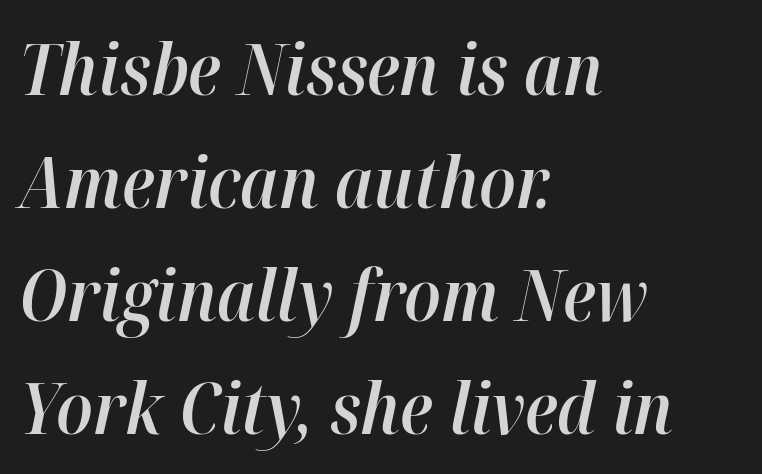
Just letters on the line, the space beneath them empty. In terms of leading, this rendering sits right in the middle. Look at the tracking — it's just the regular setting, nothing added. A fair bit of extra ink — the face is semibold, not bold.
